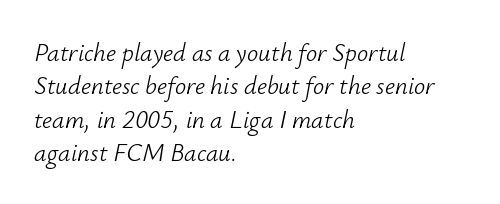
{"italic": "yes", "lean": "right", "slant_degrees": 12, "bold": "no", "underline": "no", "align": "left", "line_spacing": "normal", "line_spacing_ratio": 1.34, "letter_spacing": "normal", "letter_spacing_em": 0.0, "glyph_px": 25}
